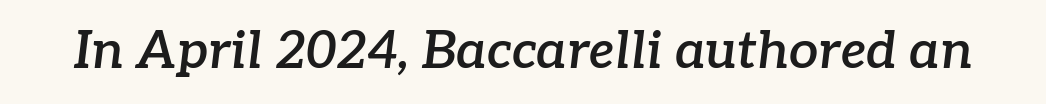
Q: Is the text bold? A: Semi-bold.
Q: Is the text italic (slanted)? A: Yes, it leans right by about 7 degrees.
Q: Is the typeface a serif or a sans-serif typeface? A: Serif.
Q: Is the text underlined? A: No.
Q: Is the spacing between letters normal or unusually wide? A: Normal.
Q: Width (condensed, normal, or wide)? A: Normal.
Q: Stroke contrast? A: Low.
Q: x-height? A: Medium.
Q: Monospaced? A: No.
